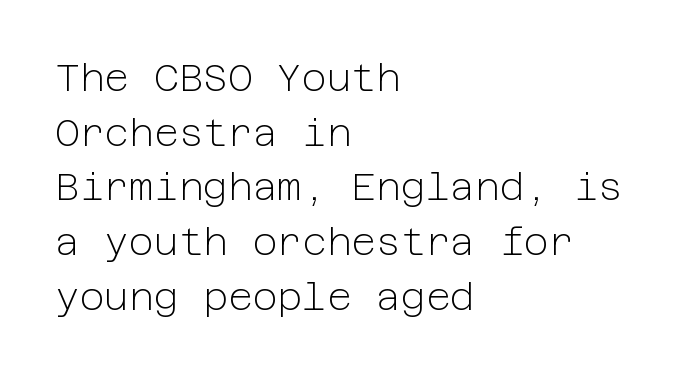
The image shows 38 px light sans-serif type, upright; set left-aligned, normal line spacing (1.44x), normal letter spacing, not underlined; low stroke contrast and a medium x-height.
